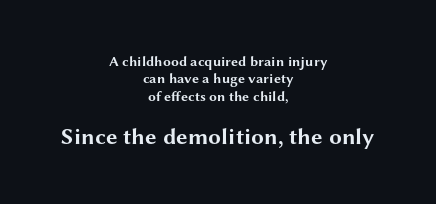
{"italic": "no", "bold": "yes", "underline": "no", "align": "center", "line_spacing_ratio": 1.24, "letter_spacing": "normal", "letter_spacing_em": 0.0, "larger_block": "second", "size_ratio": 1.64, "glyph_px": 23}
